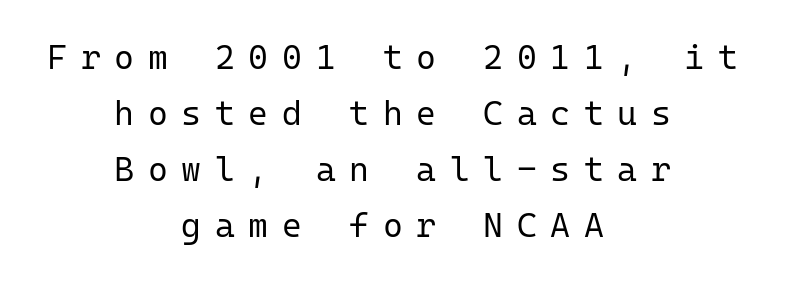
{"serif": "no", "italic": "no", "bold": "no", "weight": "regular", "width": "normal", "stroke_contrast": "low", "x_height": "medium", "monospaced": "yes", "underline": "no", "align": "center", "line_spacing": "normal", "line_spacing_ratio": 1.65, "letter_spacing": "wide", "letter_spacing_em": 0.4, "glyph_px": 34}
